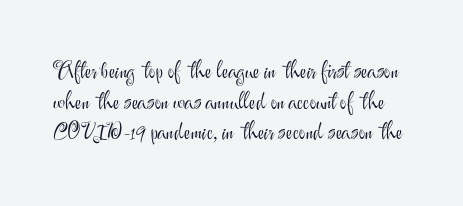
{"bold": "no", "underline": "no", "line_spacing": "normal", "line_spacing_ratio": 1.39, "letter_spacing": "normal", "letter_spacing_em": 0.0, "glyph_px": 22}
